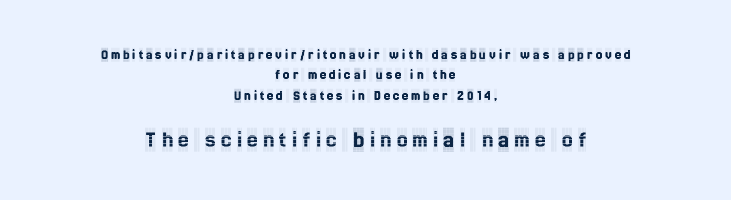
The image shows 24 px text type, upright; set centered, normal line spacing (1.45x), unusually wide letter spacing (+0.22 em), not underlined; the second (bottom) block is 1.71x larger.
